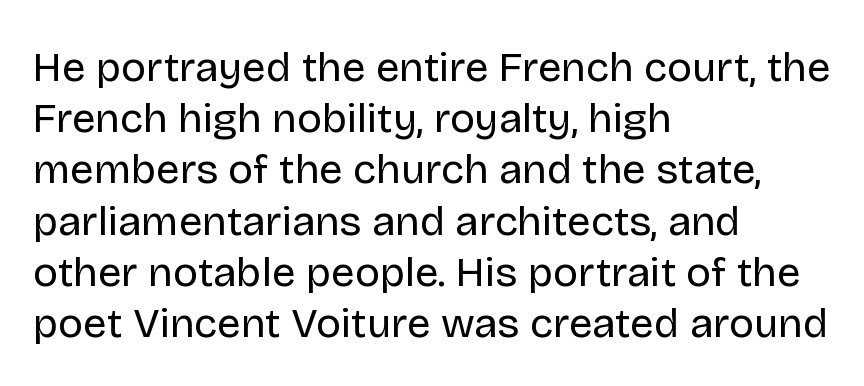
Every stem runs plumb, perpendicular to the baseline. Between one letter and the next there's only the usual sliver of space. This reads as an unemphasized weight, regular at the heaviest. Horizontally, the lines are justified to the leading edge only.
